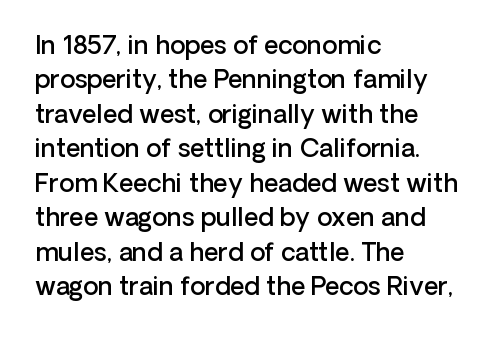
No italicization has been applied; the sample stays upright. Every letter is mildly thick-stroked: semibold rather than bold. The rag falls on the right side of this text block. The area under the type is left untouched.
